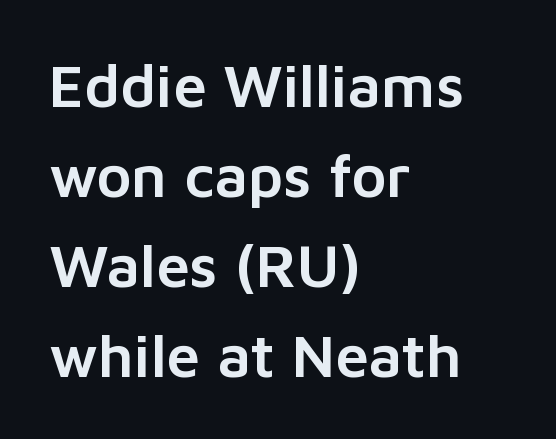
Q: Is the text italic (slanted)? A: No, it is upright.
Q: Is the typeface a serif or a sans-serif typeface? A: Sans-serif.
Q: Is the text underlined? A: No.
Q: How is the paragraph aligned? A: Left-aligned.
Q: Is the spacing between letters normal or unusually wide? A: Normal.
Q: Is the spacing between lines tight, normal or loose? A: Normal.
Q: Width (condensed, normal, or wide)? A: Normal.
Q: Stroke contrast? A: Low.
Q: x-height? A: Medium.
Q: Monospaced? A: No.
